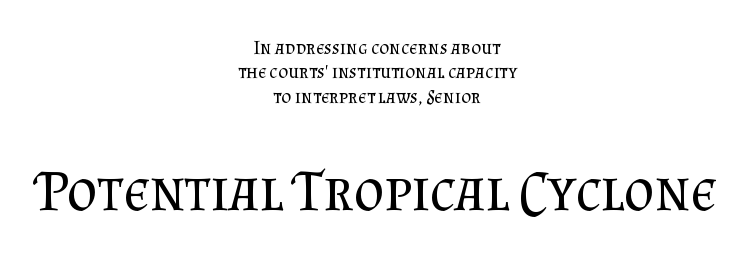
The image shows 58 px regular-weight serif type, upright; set centered, normal line spacing (1.28x), normal letter spacing, not underlined; the second (bottom) block is 3.05x larger; medium stroke contrast and a small x-height.
